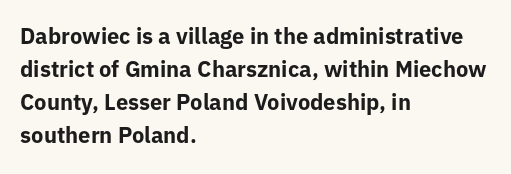
{"italic": "no", "bold": "yes", "underline": "no", "align": "left", "line_spacing": "normal", "line_spacing_ratio": 1.5, "letter_spacing": "normal", "letter_spacing_em": 0.0, "glyph_px": 22}
